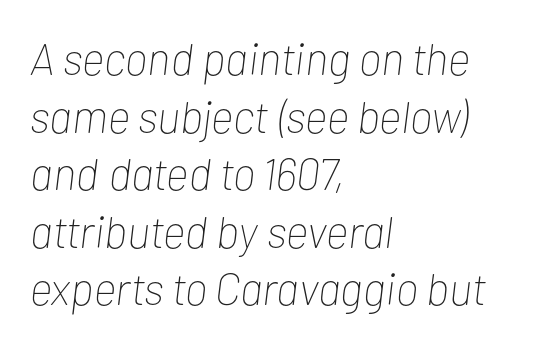
Caption: standard tracking, unaltered. Casual observation: everything's shoved over to the left. This rendering features lettering with no underline. Slant detected: the letters are inclined.
